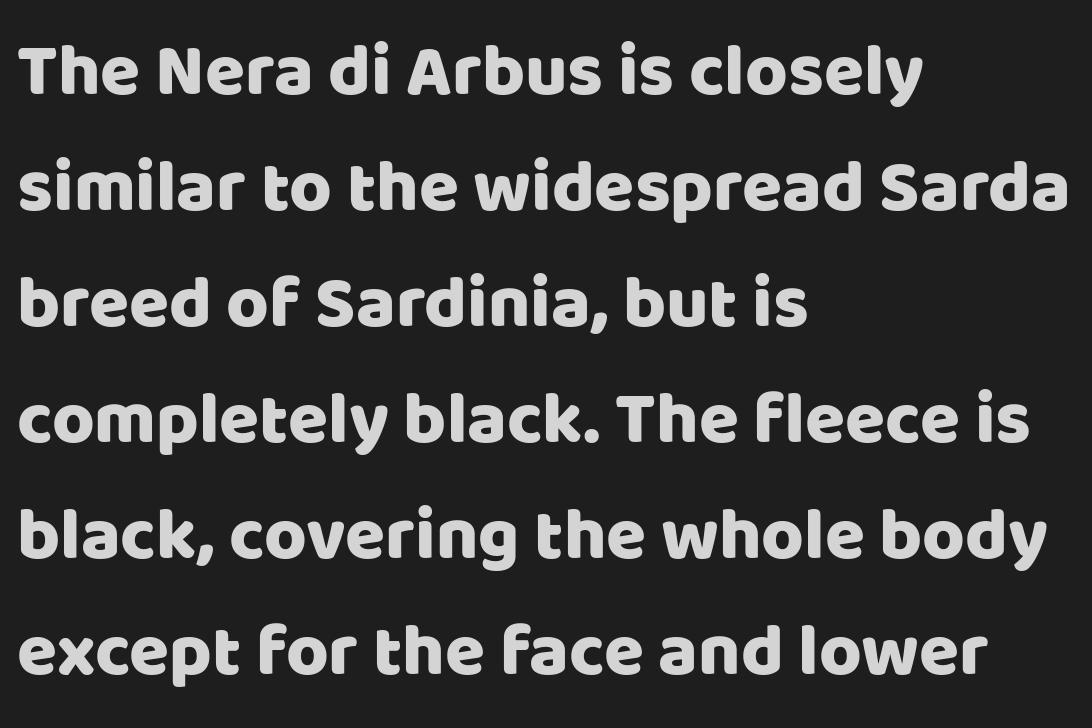
The passage shown is typed in a proportional face where columns would drift. Type without underlining. In terms of letterspacing, this is plain default setting. I'd call this a sans setting — the letters go barefoot. Italic: no, the glyphs are upright roman. All the whitespace from short lines collects on the right.
